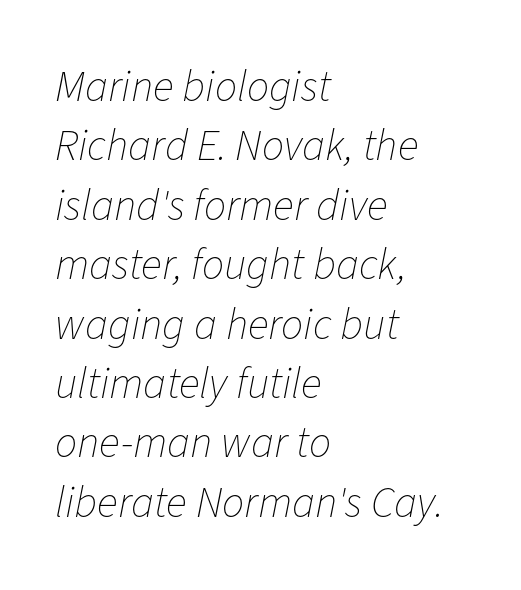
Q: Is the text bold? A: No.
Q: Is the text italic (slanted)? A: Yes, it leans right by about 11 degrees.
Q: Is the text underlined? A: No.
Q: How is the paragraph aligned? A: Left-aligned.
Q: Is the spacing between letters normal or unusually wide? A: Normal.
Q: Is the spacing between lines tight, normal or loose? A: Normal.
Q: Width (condensed, normal, or wide)? A: Normal.
Q: Stroke contrast? A: Low.
Q: x-height? A: Medium.
Q: Monospaced? A: No.
